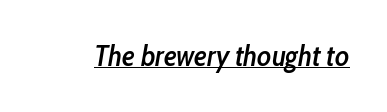
{"italic": "yes", "lean": "right", "slant_degrees": 10, "bold": "semi", "weight": "semibold", "width": "condensed", "stroke_contrast": "low", "x_height": "medium", "monospaced": "no", "underline": "yes", "letter_spacing": "normal", "letter_spacing_em": 0.0, "glyph_px": 29}
